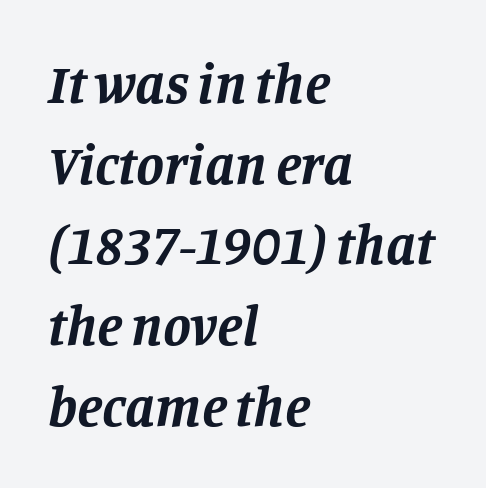
{"serif": "yes", "italic": "yes", "lean": "right", "slant_degrees": 11, "bold": "yes", "weight": "bold", "width": "normal", "stroke_contrast": "low", "x_height": "large", "monospaced": "no", "underline": "no", "align": "left", "line_spacing": "normal", "line_spacing_ratio": 1.44, "letter_spacing": "normal", "letter_spacing_em": 0.0, "glyph_px": 56}
